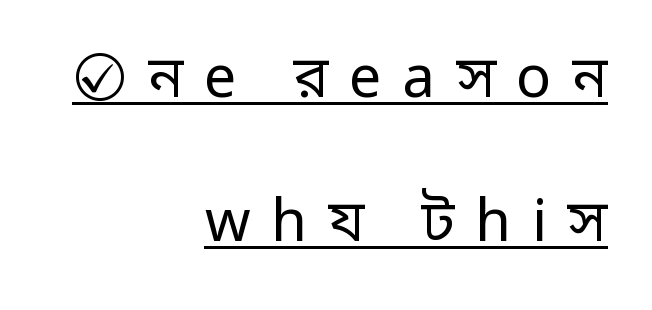
Q: Is the text bold? A: No.
Q: Is the text italic (slanted)? A: No, it is upright.
Q: Is the typeface a serif or a sans-serif typeface? A: Sans-serif.
Q: Is the text underlined? A: Yes.
Q: How is the paragraph aligned? A: Right-aligned.
Q: Is the spacing between letters normal or unusually wide? A: Unusually wide.
Q: Is the spacing between lines tight, normal or loose? A: Loose.
Q: Width (condensed, normal, or wide)? A: Normal.
Q: Stroke contrast? A: Low.
Q: x-height? A: Medium.
Q: Monospaced? A: No.
